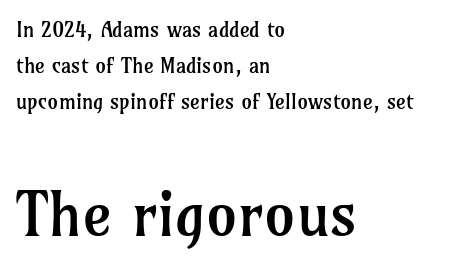
The image shows 62 px regular-weight serif type, upright; set left-aligned, line spacing 1.72x, normal letter spacing, not underlined; the second (bottom) block is 2.95x larger; low stroke contrast and a medium x-height.
